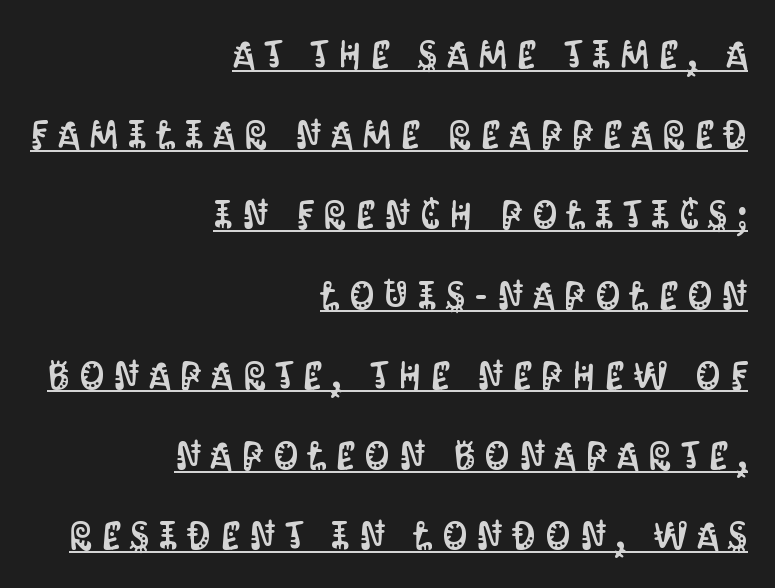
The image shows 38 px condensed sans-serif type, upright; set right-aligned, loose line spacing (2.11x), unusually wide letter spacing (+0.26 em), underlined; medium stroke contrast and a large x-height.
